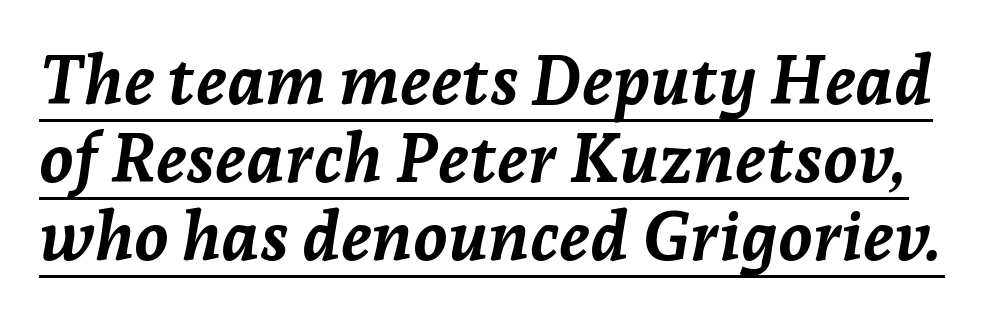
Q: Is the text bold? A: Yes.
Q: Is the text italic (slanted)? A: Yes, it leans right by about 7 degrees.
Q: Is the text underlined? A: Yes.
Q: Is the spacing between letters normal or unusually wide? A: Normal.
Q: Is the spacing between lines tight, normal or loose? A: Tight.
Q: Width (condensed, normal, or wide)? A: Normal.
Q: Stroke contrast? A: Low.
Q: x-height? A: Medium.
Q: Monospaced? A: No.
